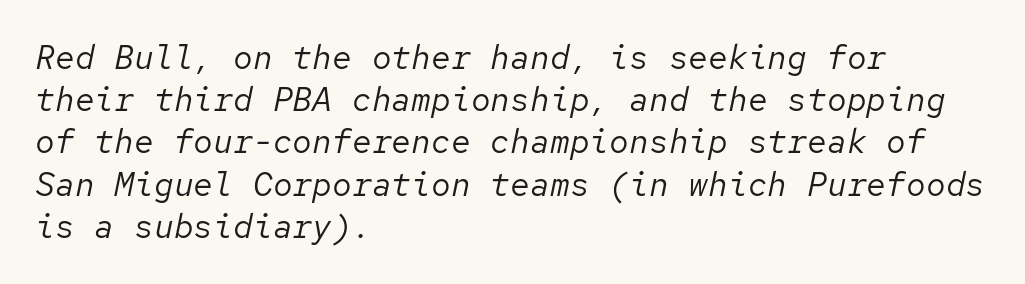
The image shows 33 px regular-weight type, italic (leaning right), monospaced; set left-aligned, normal line spacing (1.28x), normal letter spacing, not underlined; low stroke contrast and a medium x-height.
